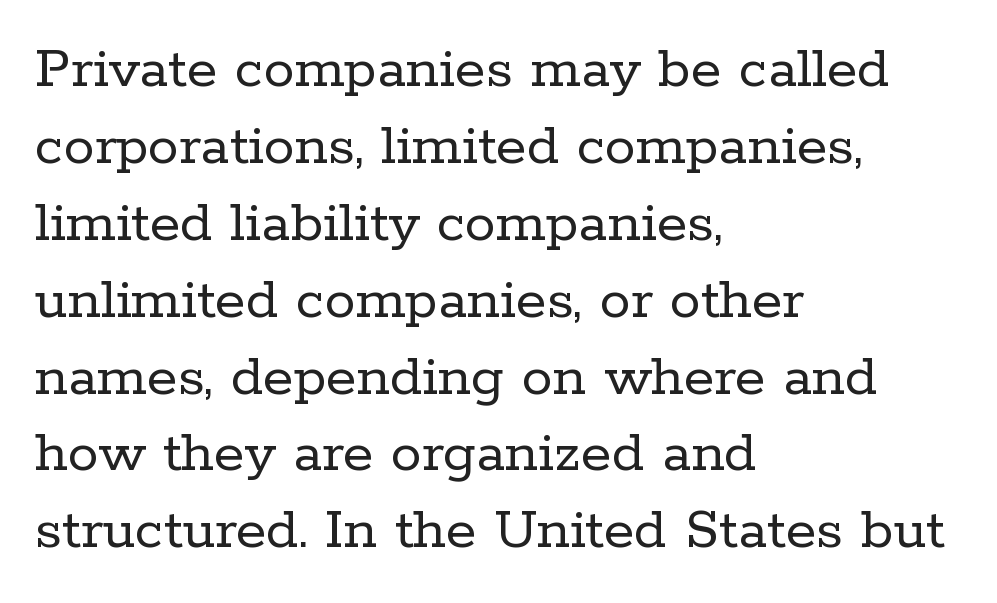
Q: Is the text bold? A: No.
Q: Is the text italic (slanted)? A: No, it is upright.
Q: Is the typeface a serif or a sans-serif typeface? A: Serif.
Q: Is the text underlined? A: No.
Q: How is the paragraph aligned? A: Left-aligned.
Q: Is the spacing between letters normal or unusually wide? A: Normal.
Q: Width (condensed, normal, or wide)? A: Normal.
Q: Stroke contrast? A: Low.
Q: x-height? A: Medium.
Q: Monospaced? A: No.
